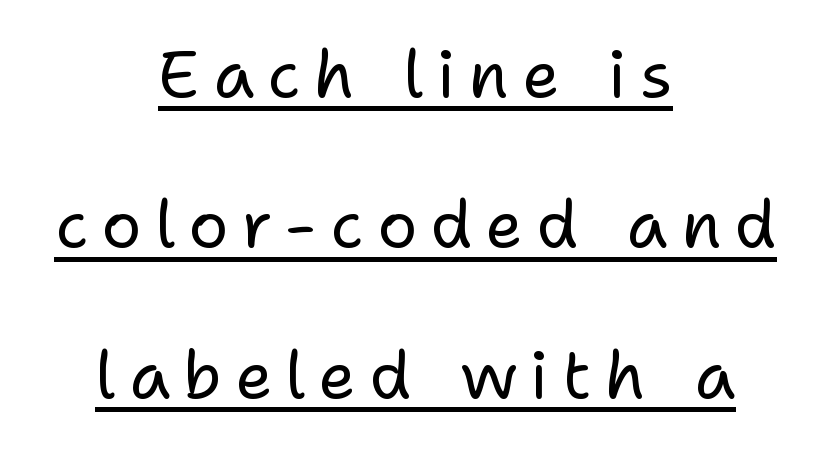
{"serif": "no", "italic": "no", "bold": "no", "weight": "regular", "width": "normal", "stroke_contrast": "low", "x_height": "medium", "monospaced": "no", "underline": "yes", "align": "center", "line_spacing": "loose", "line_spacing_ratio": 2.28, "letter_spacing": "wide", "letter_spacing_em": 0.2, "glyph_px": 66}
